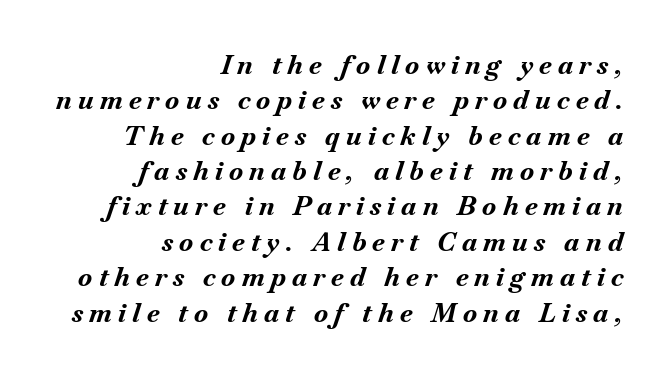
The image shows 26 px bold type, italic (leaning right); set right-aligned, normal line spacing (1.36x), unusually wide letter spacing (+0.24 em), not underlined.
